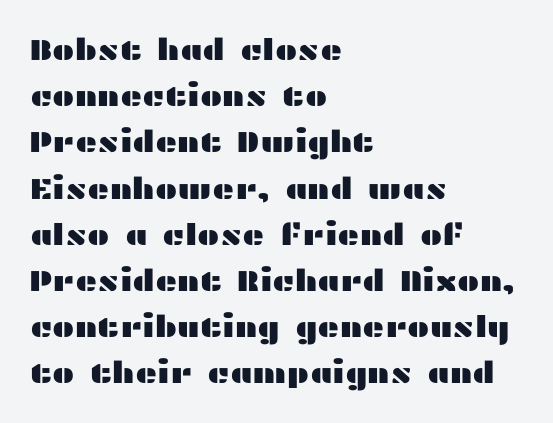
Typographically, this falls in the sans-serif category. Baseline-to-baseline distance is the conventional proportion of letter height. The rendering anchors every line to the left-hand side. Italic? Not at all — the glyphs are vertical. A typesetter would call this zero additional tracking. Quick note: underline off.
